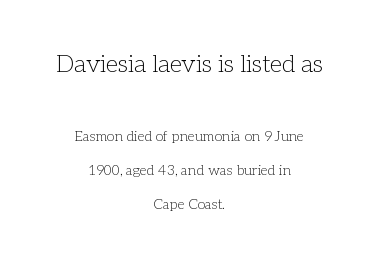
Q: Is the text bold? A: No.
Q: Is the text italic (slanted)? A: No, it is upright.
Q: Is the text underlined? A: No.
Q: How is the paragraph aligned? A: Centered.
Q: Is the spacing between letters normal or unusually wide? A: Normal.
Q: Is the spacing between lines tight, normal or loose? A: Loose.
Q: Which block of text is set in a larger size, the first (top) or the second (bottom)? A: The first (top) one.
